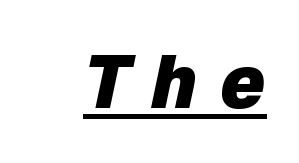
Q: Is the text bold? A: Yes.
Q: Is the text italic (slanted)? A: Yes, it leans right by about 12 degrees.
Q: Is the text underlined? A: Yes.
Q: Is the spacing between letters normal or unusually wide? A: Unusually wide.
Q: Width (condensed, normal, or wide)? A: Normal.
Q: Stroke contrast? A: Low.
Q: x-height? A: Medium.
Q: Monospaced? A: No.
